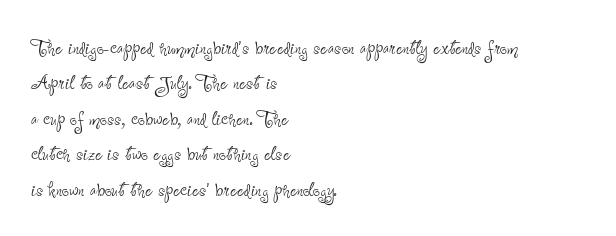
Plain, unruled lines of type. Is the type heavy? It reads as light-to-regular instead. Interline gaps are of average width in this sample. These lines are set flush left with a ragged right edge. Nothing unusual about the tracking: characters are spaced as the font intends.
